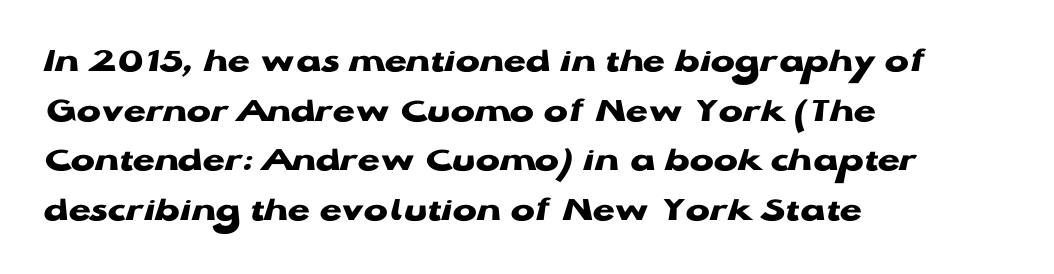
The image shows 36 px heavy, wide sans-serif type, upright; set left-aligned, normal line spacing (1.38x), normal letter spacing, not underlined; low stroke contrast and a medium x-height.
